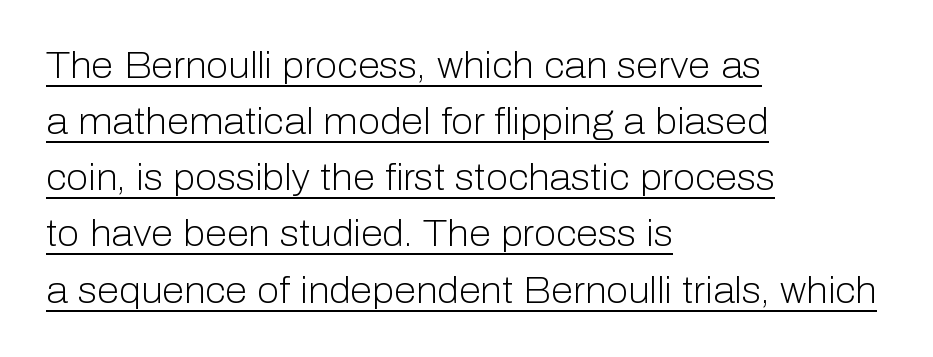
Characters follow at the spacing the type designer built in. A student would call this left alignment; a typographer would say flush left, rag right. Quick note: not italic, upright. Compared with a typical body face, this is equally light or lighter still. The typesetter has applied underlining to the passage shown.
